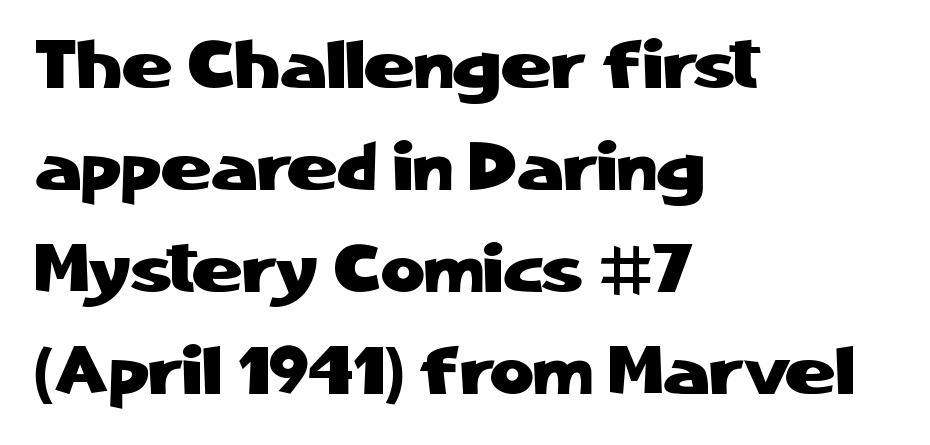
The image shows 68 px sans-serif type, upright; set left-aligned, normal line spacing (1.5x), normal letter spacing, not underlined; low stroke contrast and a medium x-height.
